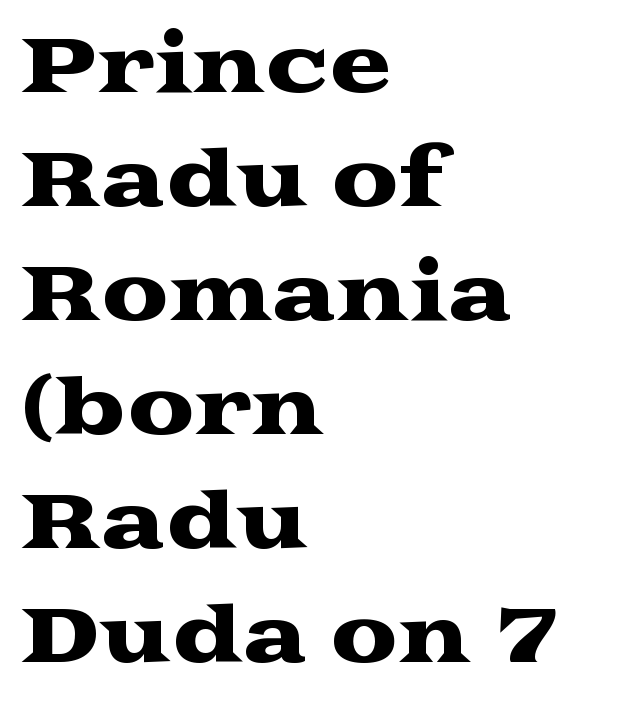
Q: Is the text italic (slanted)? A: No, it is upright.
Q: Is the typeface a serif or a sans-serif typeface? A: Serif.
Q: Is the text underlined? A: No.
Q: How is the paragraph aligned? A: Left-aligned.
Q: Is the spacing between letters normal or unusually wide? A: Normal.
Q: Is the spacing between lines tight, normal or loose? A: Normal.
Q: Width (condensed, normal, or wide)? A: Wide.
Q: Stroke contrast? A: Medium.
Q: x-height? A: Medium.
Q: Monospaced? A: No.
